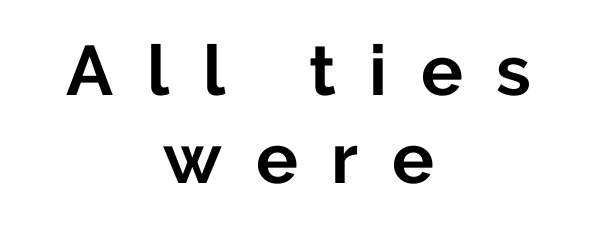
Q: Is the text bold? A: Yes.
Q: Is the text italic (slanted)? A: No, it is upright.
Q: Is the typeface a serif or a sans-serif typeface? A: Sans-serif.
Q: Is the text underlined? A: No.
Q: How is the paragraph aligned? A: Centered.
Q: Is the spacing between letters normal or unusually wide? A: Unusually wide.
Q: Is the spacing between lines tight, normal or loose? A: Normal.
Q: Width (condensed, normal, or wide)? A: Normal.
Q: Stroke contrast? A: Low.
Q: x-height? A: Medium.
Q: Monospaced? A: No.
